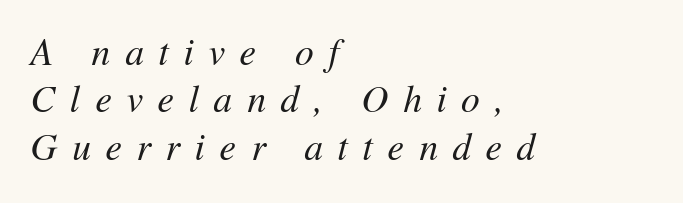
The passage shown is typed in a proportional face where columns would drift. Notice how descenders clear the ascenders below comfortably — that's standard leading. There's an unmistakable incline to the writing here. Is the letter spacing exaggerated? Yes — the characters are pushed far apart. Unbolded letterforms with no extra heft. The text block is weighted toward the left margin, trailing off unevenly rightward.
